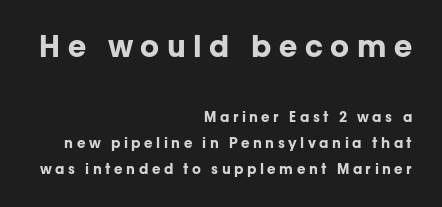
These words are printed bold, with thick strokes throughout. Size hierarchy here favors the leading block over the trailing one. A typesetter would label this face a sans. Think of a printed novel: that variable character pitch is what you see here. Italic: no, the glyphs are upright roman. Honestly, there is no underline to notice here at all.
